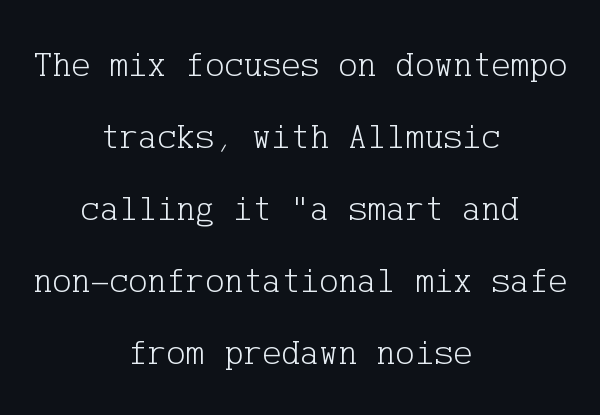
Q: Is the text bold? A: No.
Q: Is the text italic (slanted)? A: No, it is upright.
Q: Is the typeface a serif or a sans-serif typeface? A: Serif.
Q: Is the text underlined? A: No.
Q: How is the paragraph aligned? A: Centered.
Q: Is the spacing between letters normal or unusually wide? A: Normal.
Q: Is the spacing between lines tight, normal or loose? A: Loose.
Q: Width (condensed, normal, or wide)? A: Normal.
Q: Stroke contrast? A: Low.
Q: x-height? A: Medium.
